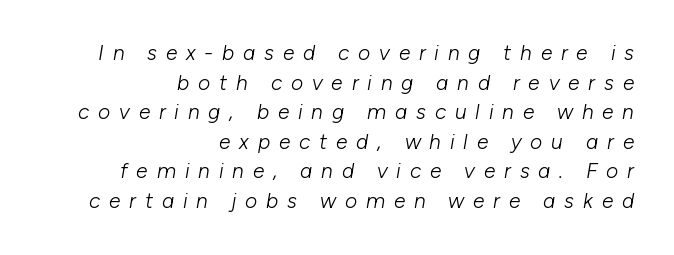
The image shows 21 px text type, italic (leaning right); set right-aligned, normal line spacing (1.41x), unusually wide letter spacing (+0.42 em), not underlined.
